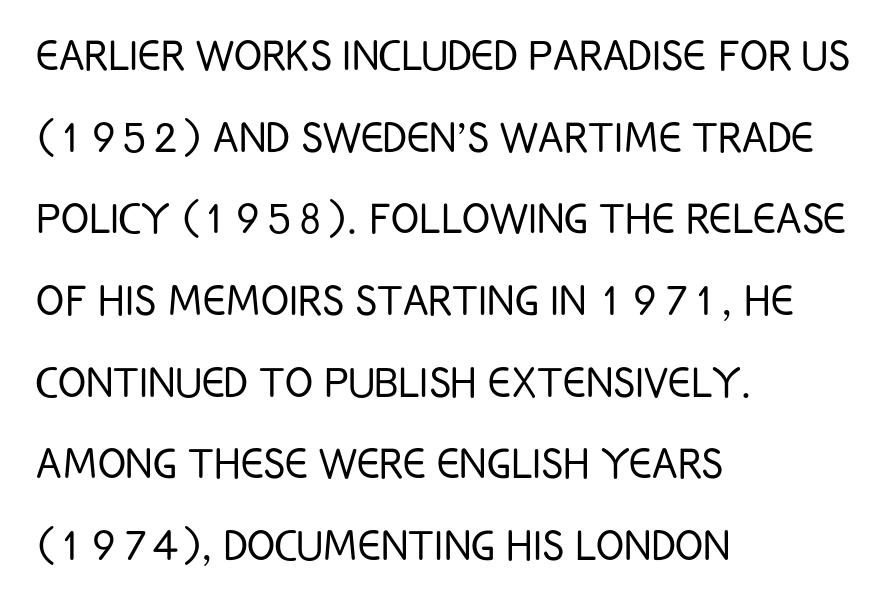
Q: Is the text bold? A: No.
Q: Is the text italic (slanted)? A: No, it is upright.
Q: Is the typeface a serif or a sans-serif typeface? A: Sans-serif.
Q: Is the text underlined? A: No.
Q: How is the paragraph aligned? A: Left-aligned.
Q: Is the spacing between letters normal or unusually wide? A: Normal.
Q: Is the spacing between lines tight, normal or loose? A: Normal.
Q: Width (condensed, normal, or wide)? A: Condensed.
Q: Stroke contrast? A: Low.
Q: x-height? A: Large.
Q: Monospaced? A: No.
